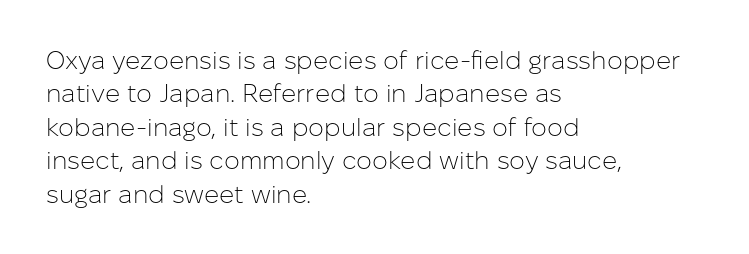
Notice how the stems are strictly vertical — no italics here. Clear beneath every line of the passage. Compared with typical paragraphs, the rows here are spaced about the same. The letters look calm and open, with moderate or lighter stems. Spacing between characters is what you'd get straight out of the box.
